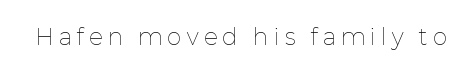
{"italic": "no", "bold": "no", "underline": "no", "letter_spacing": "wide", "letter_spacing_em": 0.25, "glyph_px": 22}
